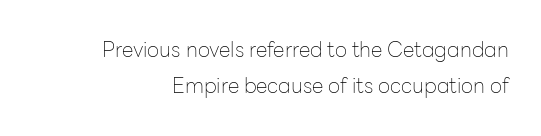
The image shows 21 px text type, upright; set line spacing 1.73x, normal letter spacing, not underlined.
